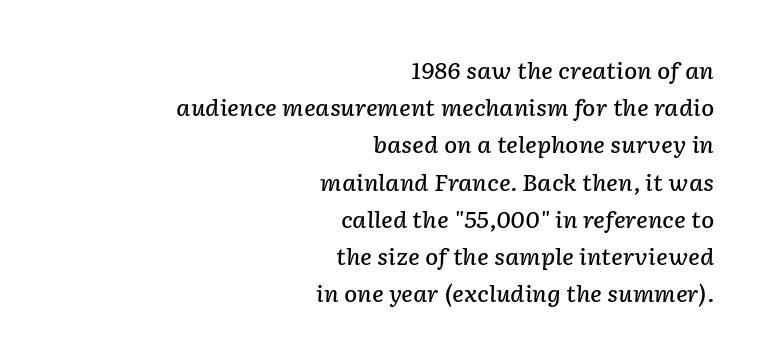
Bare-footed words on every line. The passage is arranged like a letterhead date or caption credit — flush right. The strokes are fattened partway — semibold, not bold. Every character sits at an angle, as italics do. What's the leading like? Ordinary, nothing unusual. Characters follow at the spacing the type designer built in.
